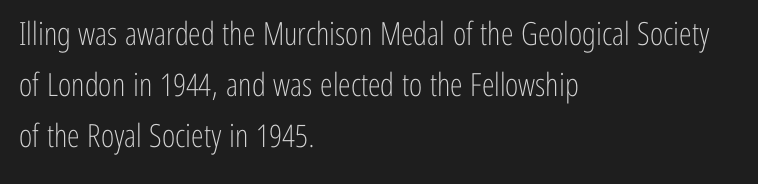
The image shows 32 px light, condensed sans-serif type, upright; set left-aligned, normal line spacing (1.59x), normal letter spacing, not underlined; low stroke contrast and a medium x-height.
